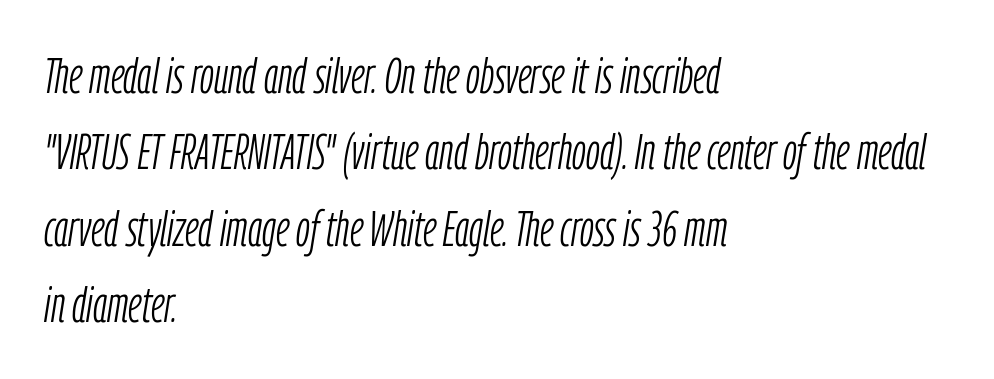
{"italic": "yes", "lean": "right", "slant_degrees": 9, "bold": "no", "weight": "light", "width": "condensed", "stroke_contrast": "low", "x_height": "medium", "monospaced": "no", "underline": "no", "align": "left", "line_spacing": "normal", "line_spacing_ratio": 1.53, "letter_spacing": "normal", "letter_spacing_em": 0.0, "glyph_px": 50}
